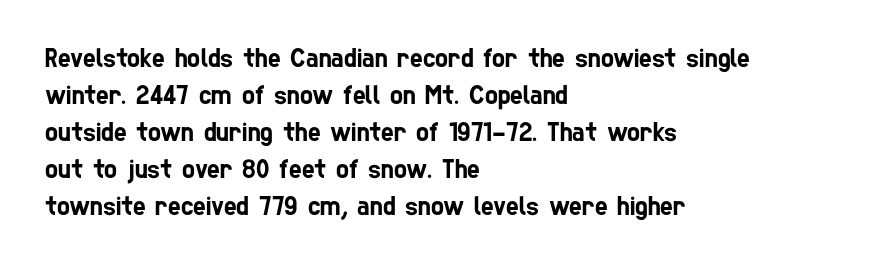
The lines are quadded left. The passage shown stacks its lines at a standard gap. Type without underlining. The passage shown has conventional tracking throughout.
